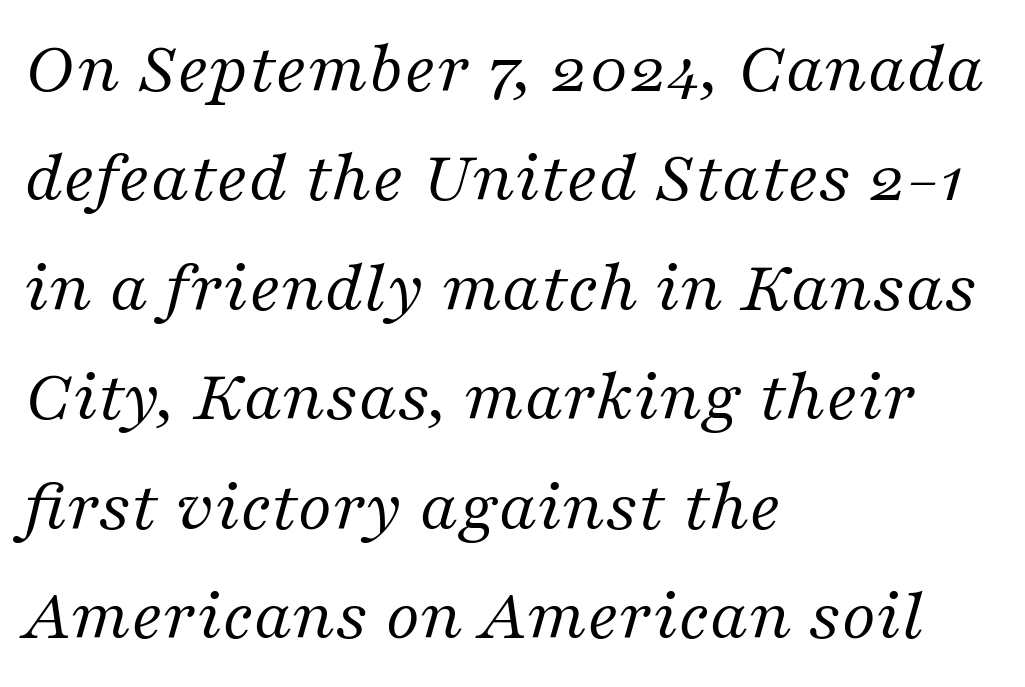
{"serif": "yes", "italic": "yes", "lean": "right", "slant_degrees": 16, "bold": "no", "weight": "regular", "width": "normal", "stroke_contrast": "medium", "x_height": "medium", "monospaced": "no", "underline": "no", "align": "left", "line_spacing": "normal", "line_spacing_ratio": 1.46, "letter_spacing": "normal", "letter_spacing_em": 0.0, "glyph_px": 75}
